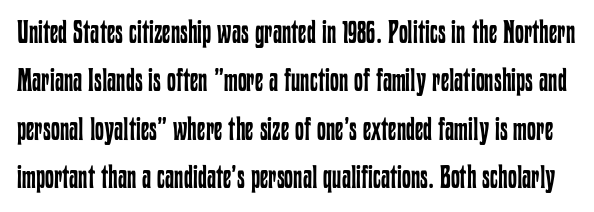
Beneath every word, the page is bare. Unbolded letterforms with no extra heft. One glance says typical: line gaps are just what's usual. A typesetter would call this proportional, since set widths differ per character. Ascenders rise straight up at ninety degrees.
